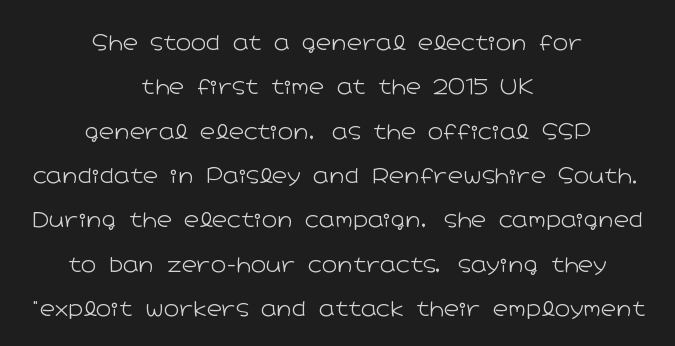
Letter spacing: default. Italic? Not at all — the glyphs are vertical. Visually the block forms a symmetrical silhouette, jagged on both flanks. Clear beneath every line of the passage.
